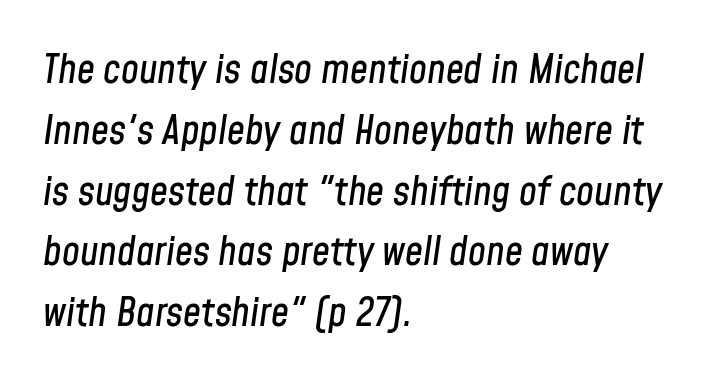
The image shows 40 px condensed type, italic (leaning right); set left-aligned, normal line spacing (1.52x), normal letter spacing, not underlined; low stroke contrast and a medium x-height.
